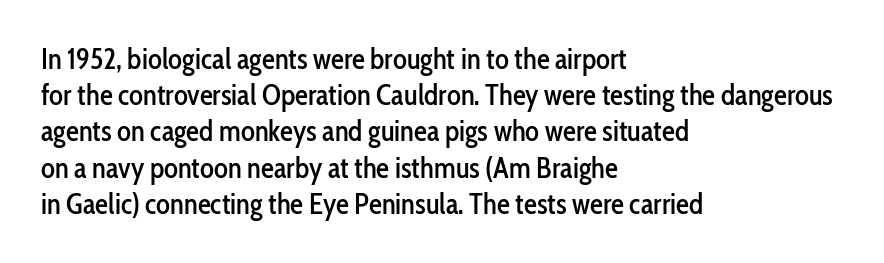
Q: Is the text italic (slanted)? A: No, it is upright.
Q: Is the typeface a serif or a sans-serif typeface? A: Sans-serif.
Q: Is the text underlined? A: No.
Q: How is the paragraph aligned? A: Left-aligned.
Q: Is the spacing between letters normal or unusually wide? A: Normal.
Q: Is the spacing between lines tight, normal or loose? A: Normal.
Q: Width (condensed, normal, or wide)? A: Condensed.
Q: Stroke contrast? A: Low.
Q: x-height? A: Medium.
Q: Monospaced? A: No.
